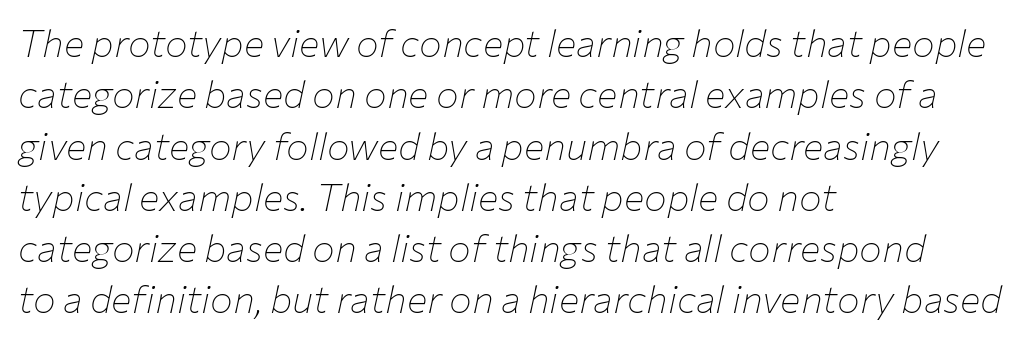
Q: Is the text bold? A: No.
Q: Is the text italic (slanted)? A: Yes, it leans right by about 12 degrees.
Q: Is the text underlined? A: No.
Q: How is the paragraph aligned? A: Left-aligned.
Q: Is the spacing between letters normal or unusually wide? A: Normal.
Q: Is the spacing between lines tight, normal or loose? A: Normal.
Q: Width (condensed, normal, or wide)? A: Normal.
Q: Stroke contrast? A: Low.
Q: x-height? A: Medium.
Q: Monospaced? A: No.
